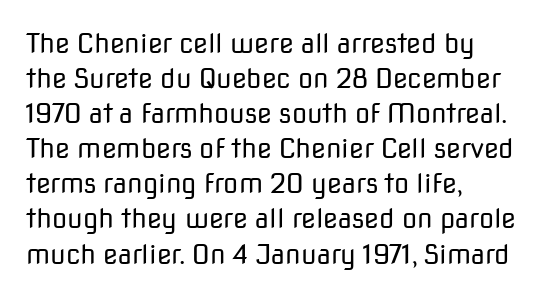
The image shows 27 px text type, upright; set left-aligned, normal line spacing (1.3x), normal letter spacing, not underlined.
